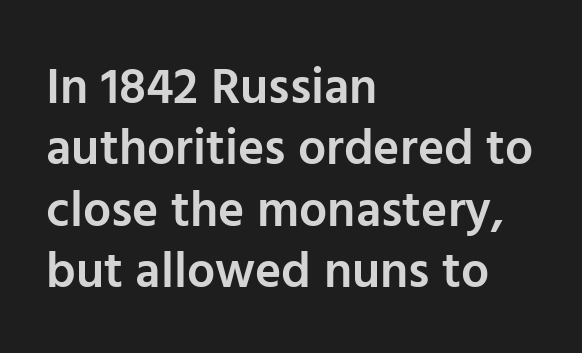
Q: Is the text bold? A: Semi-bold.
Q: Is the text italic (slanted)? A: No, it is upright.
Q: Is the typeface a serif or a sans-serif typeface? A: Sans-serif.
Q: Is the text underlined? A: No.
Q: How is the paragraph aligned? A: Left-aligned.
Q: Is the spacing between letters normal or unusually wide? A: Normal.
Q: Width (condensed, normal, or wide)? A: Normal.
Q: Stroke contrast? A: Low.
Q: x-height? A: Medium.
Q: Monospaced? A: No.
